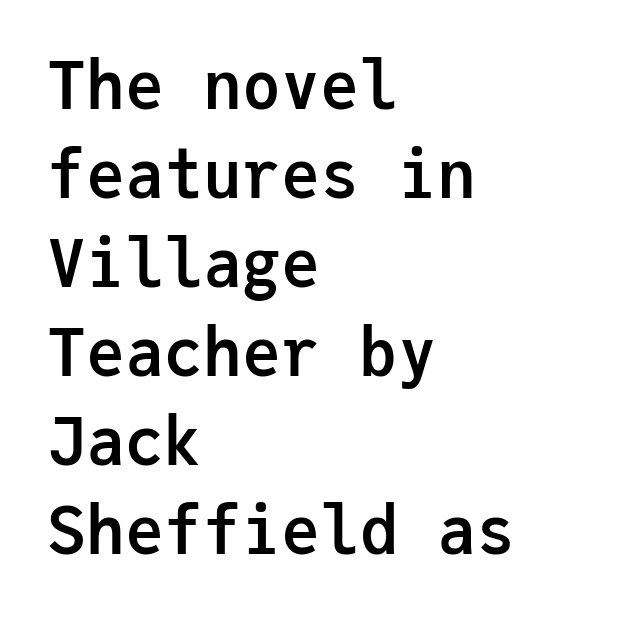
Letter spacing: default. This rendering features lettering with no underline. Each new line begins a customary step beneath the previous one. Fixed-width glyphs throughout — classic coding-font behaviour. In terms of letterform style, serifs are entirely absent. In terms of posture, this sample is upright.
